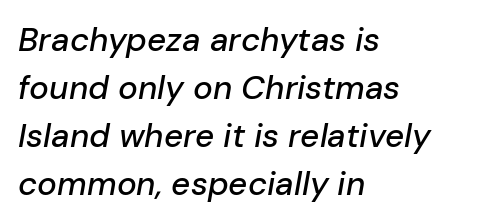
The image shows 33 px text type, italic (leaning right); set left-aligned, normal line spacing (1.45x), normal letter spacing, not underlined; low stroke contrast and a medium x-height.
